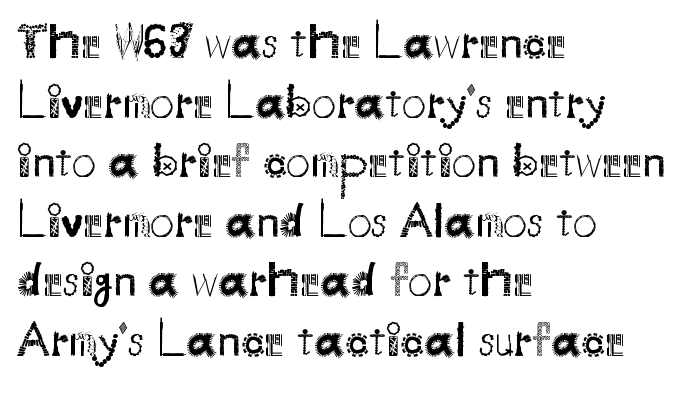
The image shows 48 px regular-weight sans-serif type, upright; set left-aligned, line spacing 1.24x, normal letter spacing, not underlined; medium stroke contrast and a small x-height.
